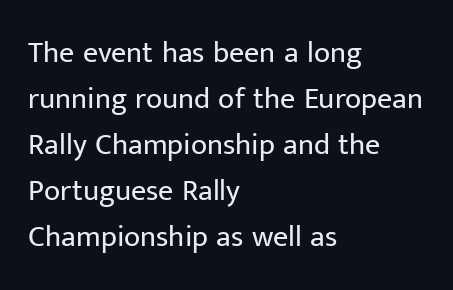
The block of text has a typical density, with ordinary space between rows. A typesetter would call this proportional, since set widths differ per character. Standard letterfit; no display-style spreading of the glyphs. This rendering employs a face without finishing strokes, i.e., a sans-serif. Every stem runs plumb, perpendicular to the baseline.
